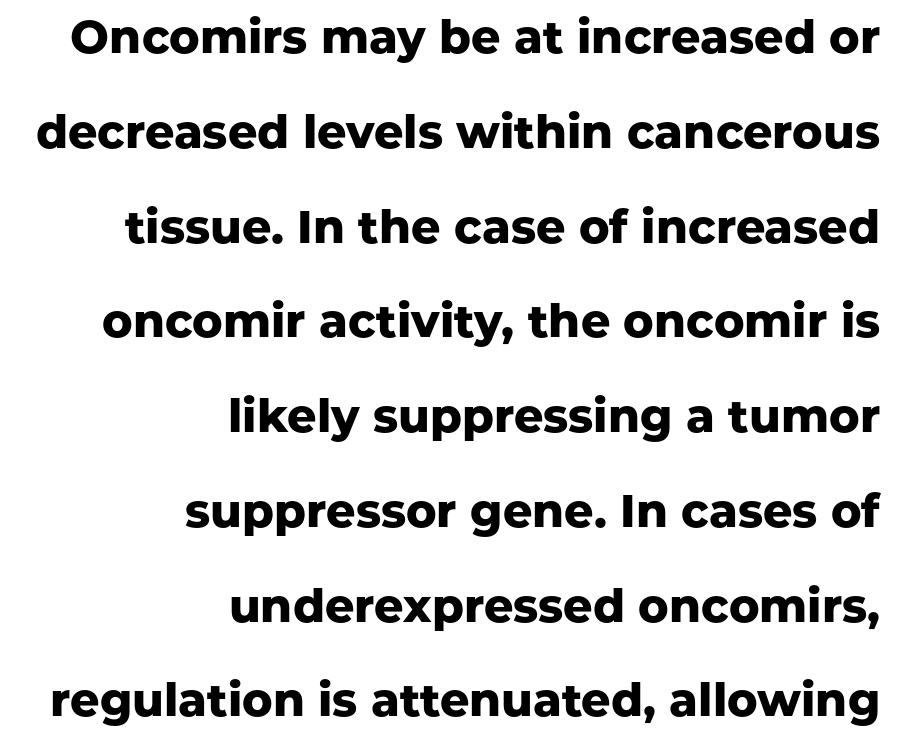
Baseline-to-baseline distance is far greater than the letter height. Nobody touched the tracking dial on this one. Teacher's note: observe the even right margin — that is flush-right alignment. Spacing verdict: proportional, widths tailored to each character.
